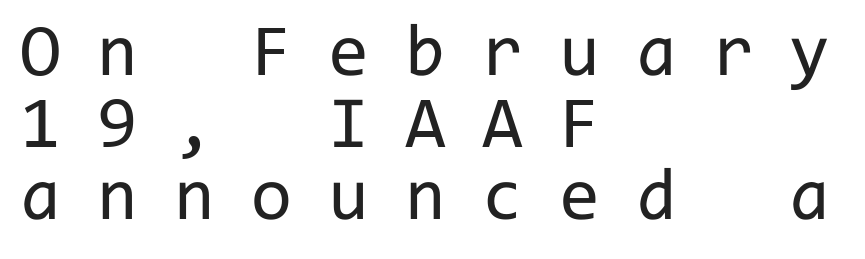
Q: Is the text bold? A: No.
Q: Is the text italic (slanted)? A: No, it is upright.
Q: Is the typeface a serif or a sans-serif typeface? A: Sans-serif.
Q: Is the text underlined? A: No.
Q: How is the paragraph aligned? A: Left-aligned.
Q: Is the spacing between letters normal or unusually wide? A: Unusually wide.
Q: Is the spacing between lines tight, normal or loose? A: Tight.
Q: Width (condensed, normal, or wide)? A: Normal.
Q: Stroke contrast? A: Low.
Q: x-height? A: Medium.
Q: Monospaced? A: Yes.
